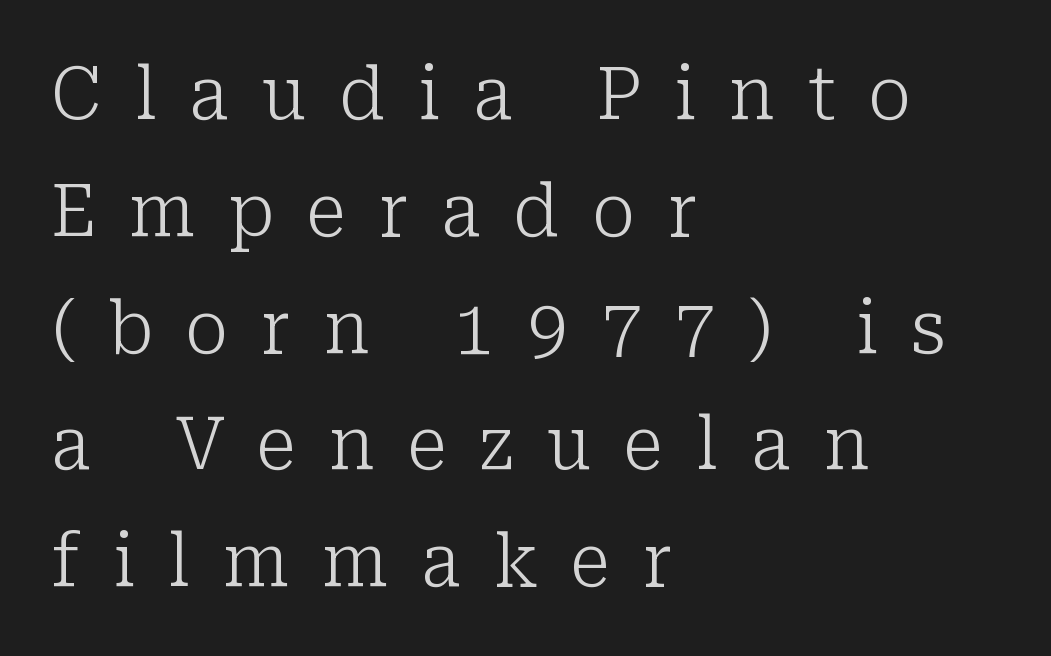
The image shows 73 px light serif type, upright; set left-aligned, normal line spacing (1.6x), unusually wide letter spacing (+0.45 em), not underlined; low stroke contrast and a medium x-height.
